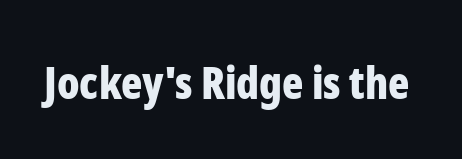
Q: Is the text bold? A: Yes.
Q: Is the text italic (slanted)? A: No, it is upright.
Q: Is the typeface a serif or a sans-serif typeface? A: Sans-serif.
Q: Is the text underlined? A: No.
Q: Is the spacing between letters normal or unusually wide? A: Normal.
Q: Width (condensed, normal, or wide)? A: Condensed.
Q: Stroke contrast? A: Low.
Q: x-height? A: Medium.
Q: Monospaced? A: No.
